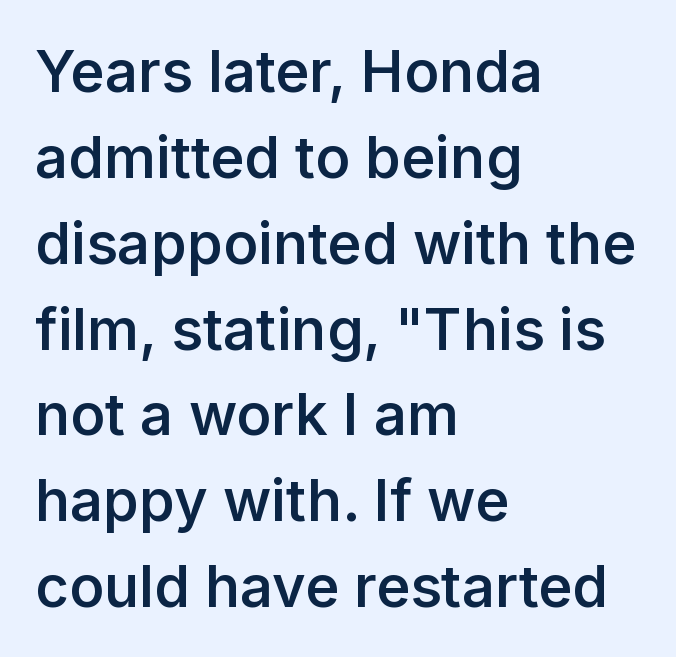
Q: Is the text bold? A: Semi-bold.
Q: Is the text italic (slanted)? A: No, it is upright.
Q: Is the typeface a serif or a sans-serif typeface? A: Sans-serif.
Q: Is the text underlined? A: No.
Q: How is the paragraph aligned? A: Left-aligned.
Q: Is the spacing between letters normal or unusually wide? A: Normal.
Q: Is the spacing between lines tight, normal or loose? A: Normal.
Q: Width (condensed, normal, or wide)? A: Normal.
Q: Stroke contrast? A: Low.
Q: x-height? A: Medium.
Q: Monospaced? A: No.
